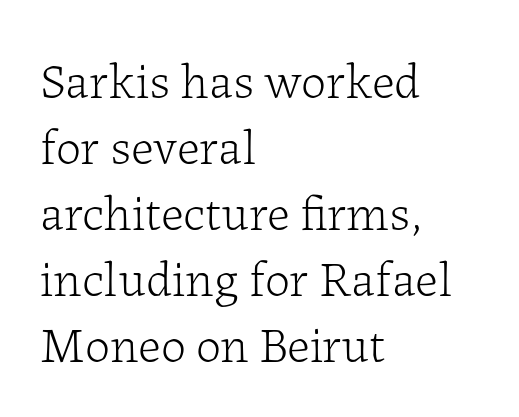
The image shows 50 px light serif type, upright; set left-aligned, normal line spacing (1.32x), normal letter spacing, not underlined; low stroke contrast and a medium x-height.
